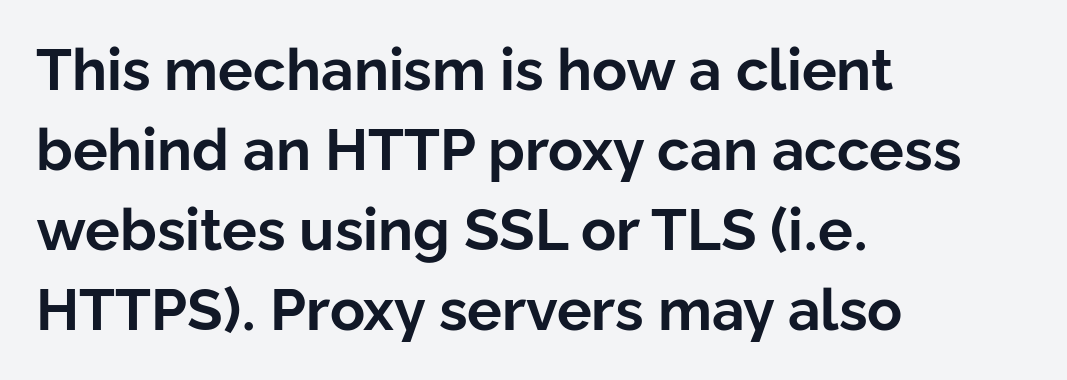
Q: Is the text bold? A: Yes.
Q: Is the text italic (slanted)? A: No, it is upright.
Q: Is the typeface a serif or a sans-serif typeface? A: Sans-serif.
Q: Is the text underlined? A: No.
Q: How is the paragraph aligned? A: Left-aligned.
Q: Is the spacing between letters normal or unusually wide? A: Normal.
Q: Is the spacing between lines tight, normal or loose? A: Normal.
Q: Width (condensed, normal, or wide)? A: Normal.
Q: Stroke contrast? A: Low.
Q: x-height? A: Medium.
Q: Monospaced? A: No.
